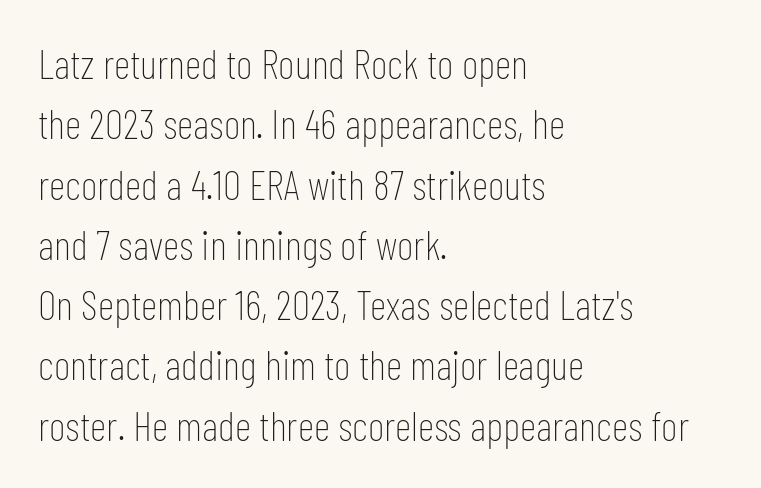
{"serif": "no", "italic": "no", "bold": "no", "weight": "thin", "width": "condensed", "stroke_contrast": "low", "x_height": "medium", "monospaced": "no", "underline": "no", "align": "left", "line_spacing": "normal", "line_spacing_ratio": 1.47, "letter_spacing": "normal", "letter_spacing_em": 0.0, "glyph_px": 41}
